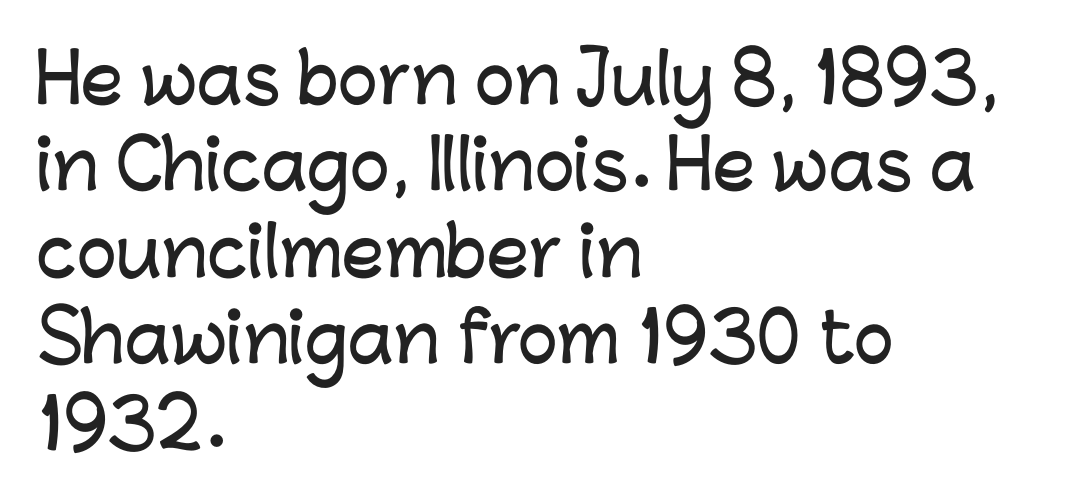
Q: Is the text italic (slanted)? A: No, it is upright.
Q: Is the typeface a serif or a sans-serif typeface? A: Sans-serif.
Q: Is the text underlined? A: No.
Q: How is the paragraph aligned? A: Left-aligned.
Q: Is the spacing between letters normal or unusually wide? A: Normal.
Q: Is the spacing between lines tight, normal or loose? A: Normal.
Q: Width (condensed, normal, or wide)? A: Normal.
Q: Stroke contrast? A: Low.
Q: x-height? A: Medium.
Q: Monospaced? A: No.
